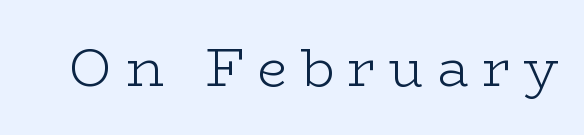
The image shows 53 px light, wide serif type, upright; set unusually wide letter spacing (+0.25 em), not underlined; low stroke contrast and a medium x-height.
